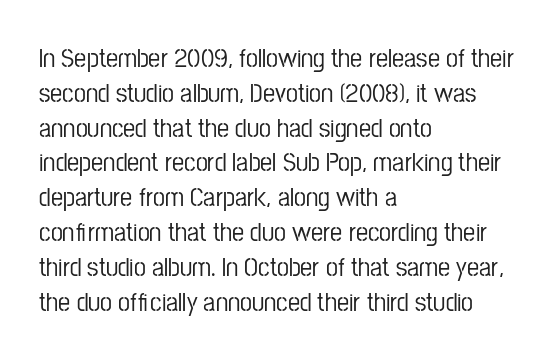
Q: Is the text italic (slanted)? A: No, it is upright.
Q: Is the text underlined? A: No.
Q: How is the paragraph aligned? A: Left-aligned.
Q: Is the spacing between letters normal or unusually wide? A: Normal.
Q: Is the spacing between lines tight, normal or loose? A: Normal.
